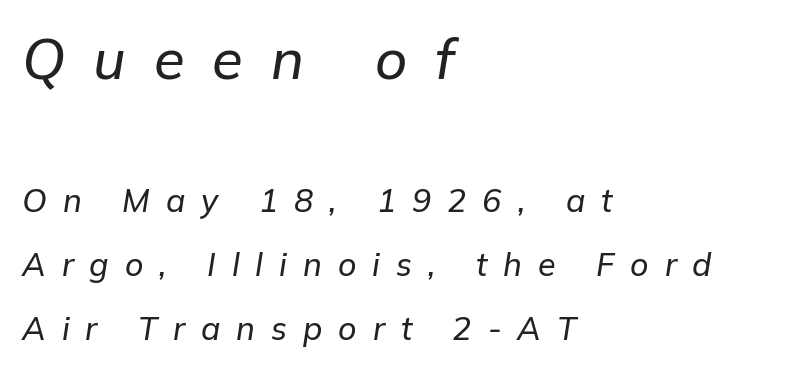
The image shows 56 px text type, italic (leaning right); set left-aligned, loose line spacing (2.0x), unusually wide letter spacing (+0.5 em), not underlined; the first (top) block is 1.75x larger; low stroke contrast and a medium x-height.
